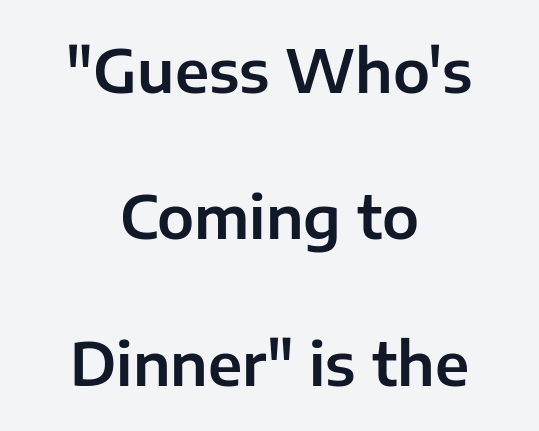
The image shows 59 px sans-serif type, upright; set centered, loose line spacing (2.48x), normal letter spacing, not underlined; low stroke contrast and a medium x-height.
